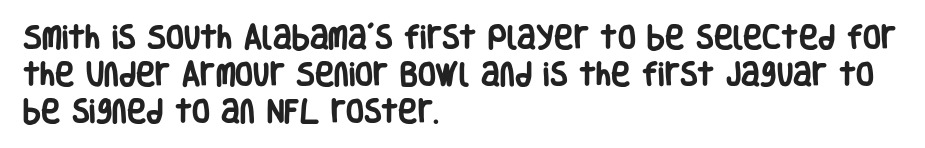
The image shows 26 px bold type, upright; set left-aligned, normal line spacing (1.43x), normal letter spacing, not underlined.
